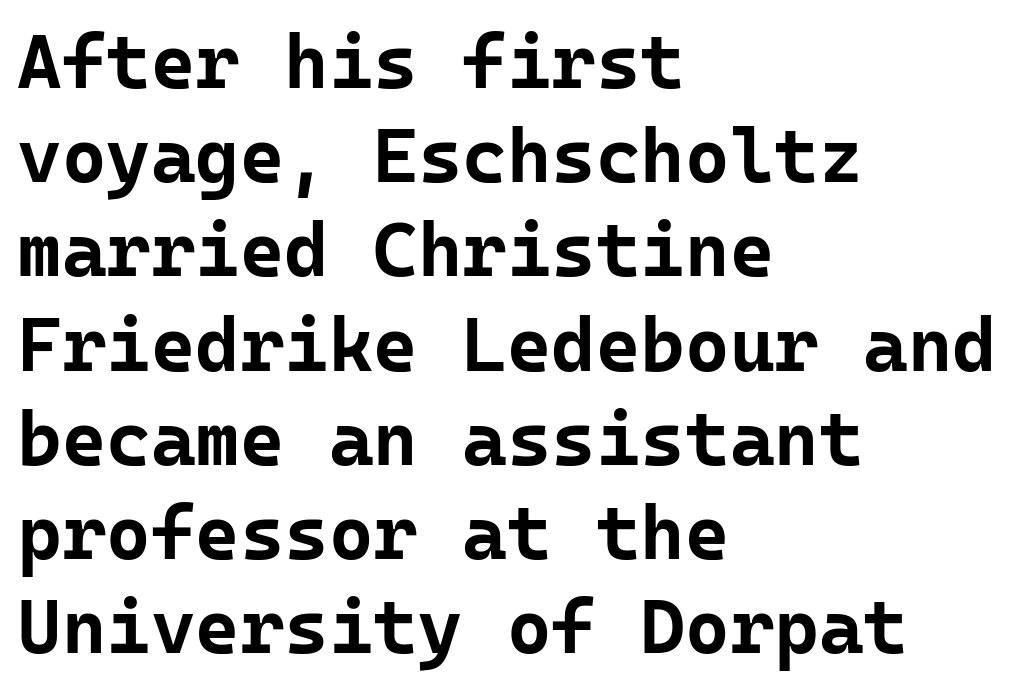
{"serif": "no", "italic": "no", "bold": "yes", "weight": "bold", "width": "normal", "stroke_contrast": "low", "x_height": "medium", "monospaced": "yes", "underline": "no", "align": "left", "line_spacing_ratio": 1.24, "letter_spacing": "normal", "letter_spacing_em": 0.0, "glyph_px": 76}
